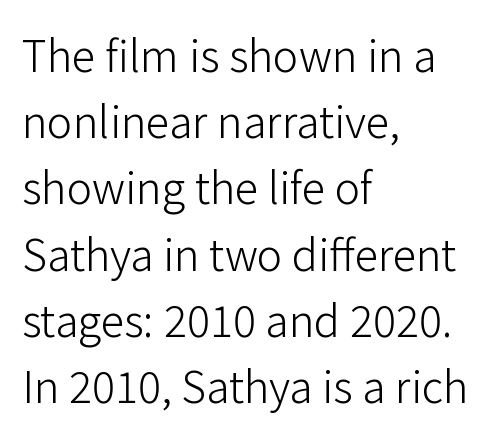
Q: Is the text bold? A: No.
Q: Is the text italic (slanted)? A: No, it is upright.
Q: Is the typeface a serif or a sans-serif typeface? A: Sans-serif.
Q: Is the text underlined? A: No.
Q: How is the paragraph aligned? A: Left-aligned.
Q: Is the spacing between letters normal or unusually wide? A: Normal.
Q: Is the spacing between lines tight, normal or loose? A: Normal.
Q: Width (condensed, normal, or wide)? A: Normal.
Q: Stroke contrast? A: Low.
Q: x-height? A: Medium.
Q: Monospaced? A: No.
